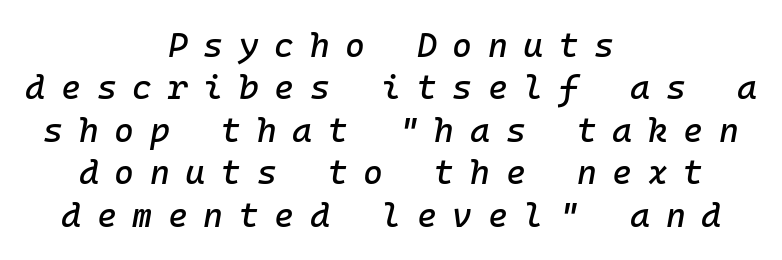
The tracking jumps out immediately: characters are airy and widely separated. Is the type slanted? Yes — the strokes lean at a clear angle. You could count columns in this text — the font is strictly monospaced. Descender tails drop into unmarked territory.
